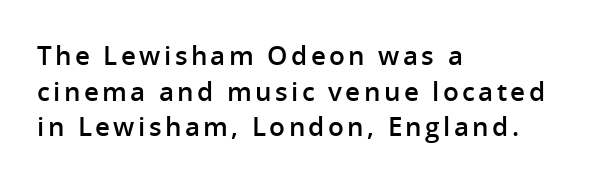
{"italic": "no", "bold": "semi", "underline": "no", "align": "left", "line_spacing": "normal", "line_spacing_ratio": 1.37, "glyph_px": 26}
